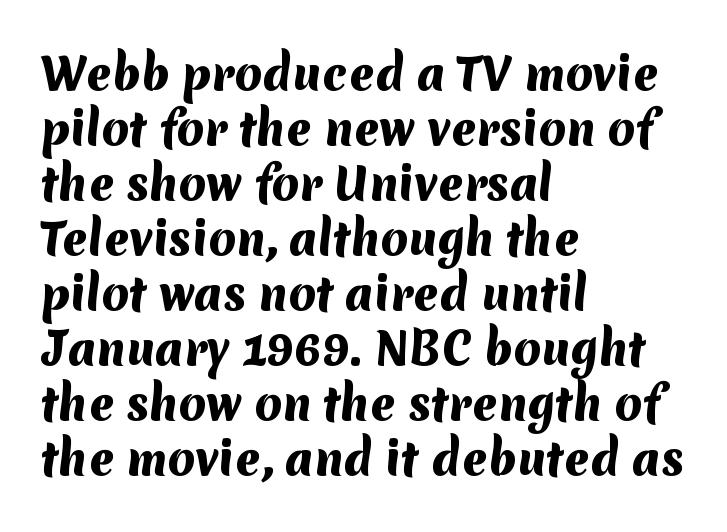
{"serif": "no", "bold": "yes", "weight": "heavy", "width": "normal", "stroke_contrast": "medium", "x_height": "medium", "monospaced": "no", "underline": "no", "align": "left", "line_spacing": "normal", "line_spacing_ratio": 1.25, "letter_spacing": "normal", "letter_spacing_em": 0.0, "glyph_px": 44}
